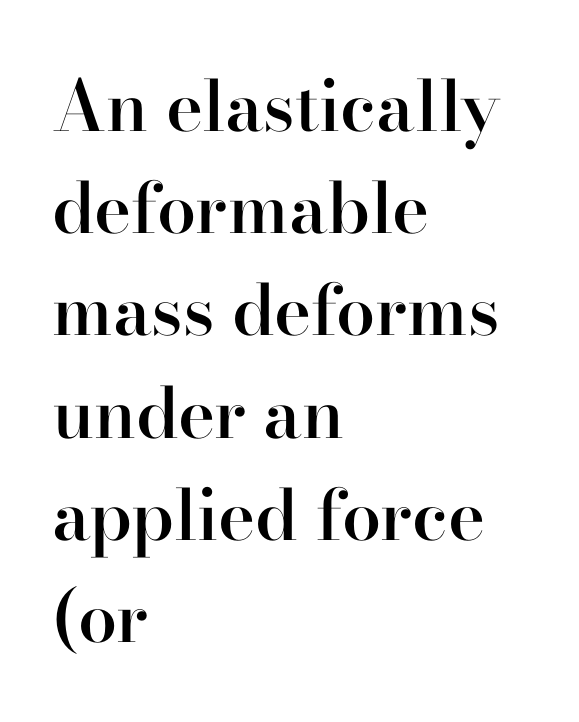
{"serif": "yes", "italic": "no", "bold": "semi", "weight": "semibold", "width": "normal", "stroke_contrast": "high", "x_height": "small", "monospaced": "no", "underline": "no", "align": "left", "line_spacing": "normal", "line_spacing_ratio": 1.46, "letter_spacing": "normal", "letter_spacing_em": 0.0, "glyph_px": 70}
